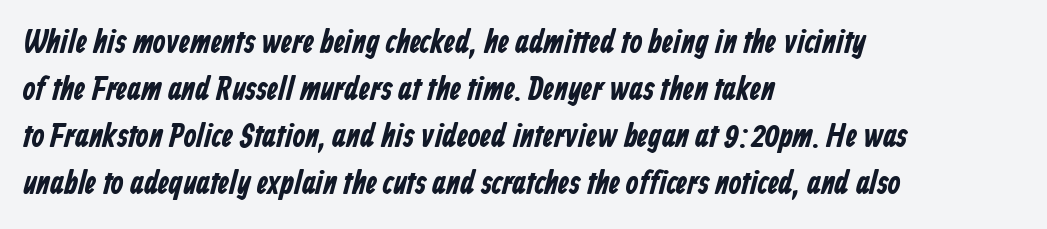
The image shows 33 px bold, condensed sans-serif type; set left-aligned, normal line spacing (1.42x), normal letter spacing, not underlined; low stroke contrast and a medium x-height.
